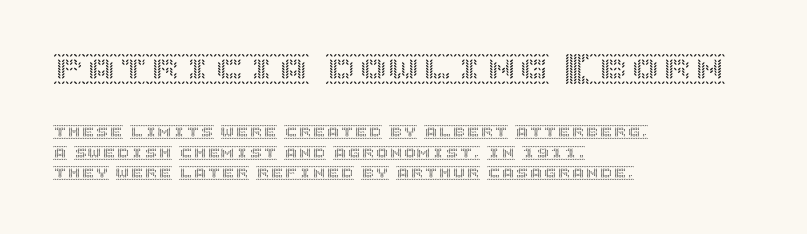
The image shows 32 px text type, upright; set left-aligned, normal line spacing (1.46x), normal letter spacing, not underlined; the first (top) block is 2.29x larger; a large x-height.
